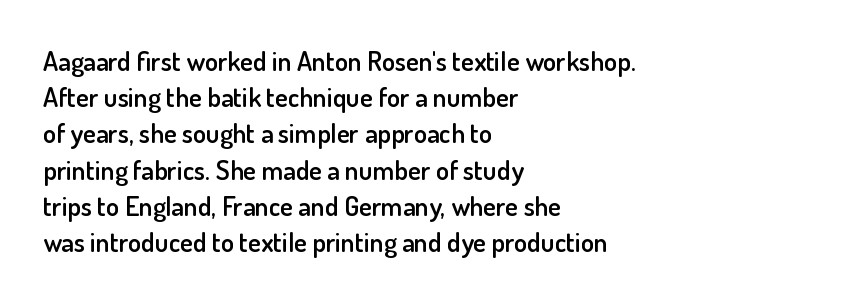
Q: Is the text bold? A: Semi-bold.
Q: Is the text italic (slanted)? A: No, it is upright.
Q: Is the text underlined? A: No.
Q: How is the paragraph aligned? A: Left-aligned.
Q: Is the spacing between letters normal or unusually wide? A: Normal.
Q: Is the spacing between lines tight, normal or loose? A: Normal.
